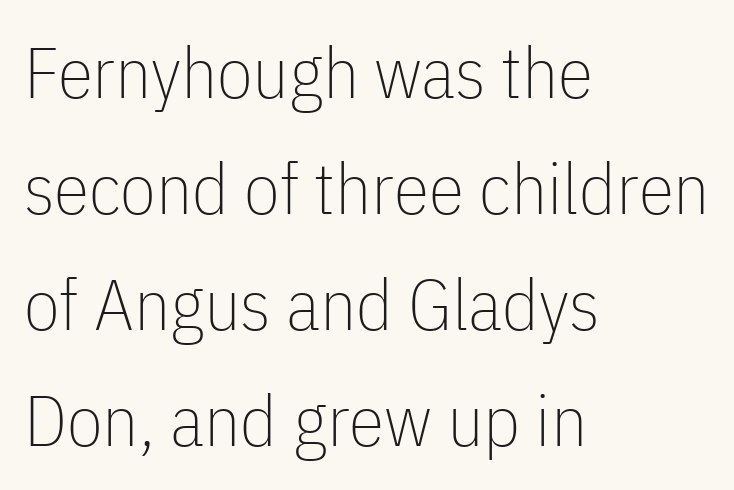
Q: Is the text bold? A: No.
Q: Is the text italic (slanted)? A: No, it is upright.
Q: Is the typeface a serif or a sans-serif typeface? A: Sans-serif.
Q: Is the text underlined? A: No.
Q: How is the paragraph aligned? A: Left-aligned.
Q: Is the spacing between letters normal or unusually wide? A: Normal.
Q: Is the spacing between lines tight, normal or loose? A: Normal.
Q: Width (condensed, normal, or wide)? A: Condensed.
Q: Stroke contrast? A: Low.
Q: x-height? A: Medium.
Q: Monospaced? A: No.
